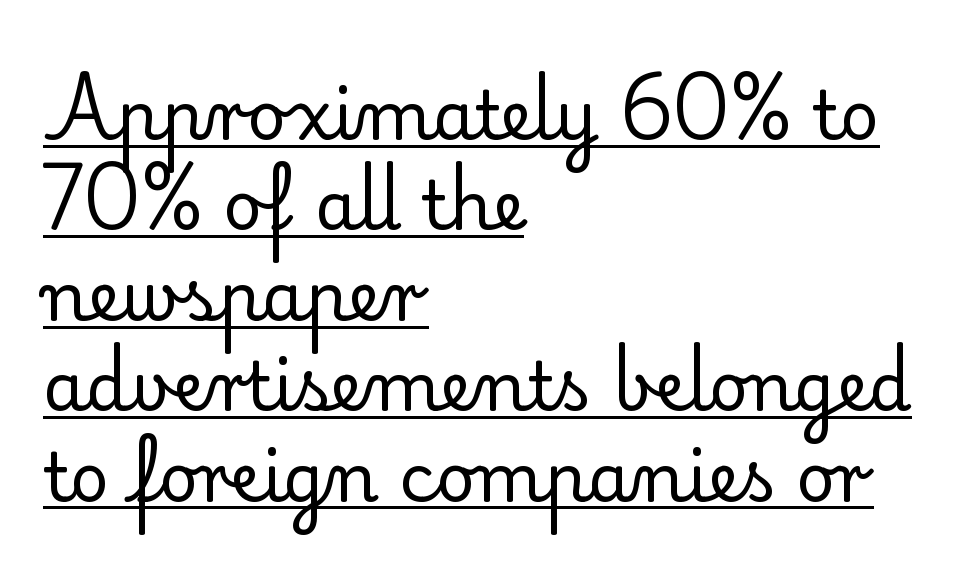
{"serif": "yes", "italic": "no", "bold": "no", "weight": "regular", "width": "normal", "stroke_contrast": "low", "x_height": "small", "monospaced": "no", "underline": "yes", "align": "left", "line_spacing": "normal", "line_spacing_ratio": 1.33, "letter_spacing": "normal", "letter_spacing_em": 0.0, "glyph_px": 68}
